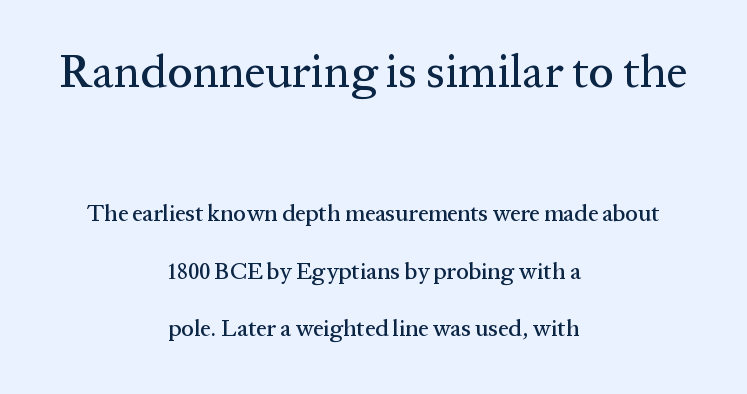
{"serif": "yes", "italic": "no", "width": "normal", "stroke_contrast": "medium", "x_height": "medium", "monospaced": "no", "underline": "no", "align": "center", "line_spacing": "loose", "line_spacing_ratio": 2.49, "letter_spacing": "normal", "letter_spacing_em": 0.0, "larger_block": "first", "size_ratio": 2.0, "glyph_px": 46}
